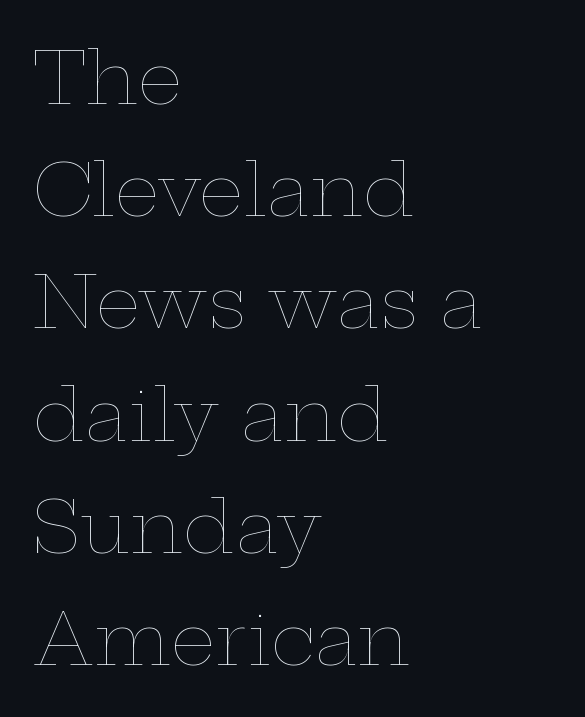
{"italic": "no", "bold": "no", "weight": "thin", "width": "wide", "stroke_contrast": "low", "x_height": "medium", "monospaced": "no", "underline": "no", "align": "left", "line_spacing": "normal", "line_spacing_ratio": 1.58, "letter_spacing": "normal", "letter_spacing_em": 0.0, "glyph_px": 71}
